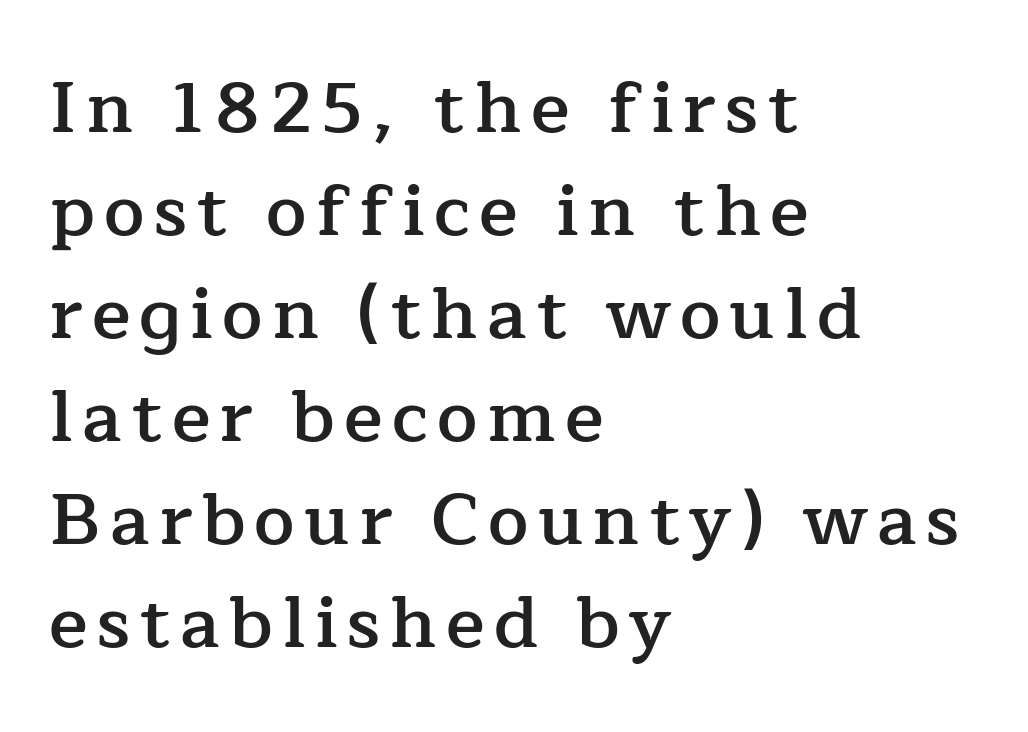
{"serif": "yes", "italic": "no", "bold": "semi", "weight": "semibold", "width": "normal", "stroke_contrast": "low", "x_height": "medium", "monospaced": "no", "underline": "no", "align": "left", "line_spacing": "normal", "line_spacing_ratio": 1.43, "glyph_px": 72}
